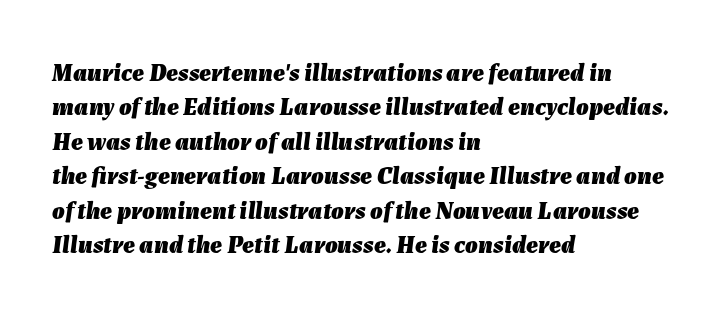
The image shows 25 px bold type, italic (leaning right); set left-aligned, normal line spacing (1.38x), normal letter spacing, not underlined.
